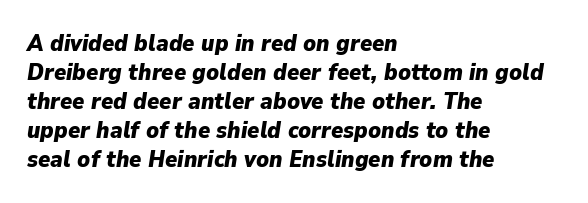
Q: Is the text bold? A: Yes.
Q: Is the text italic (slanted)? A: Yes, it leans right by about 9 degrees.
Q: Is the text underlined? A: No.
Q: How is the paragraph aligned? A: Left-aligned.
Q: Is the spacing between letters normal or unusually wide? A: Normal.
Q: Is the spacing between lines tight, normal or loose? A: Normal.
